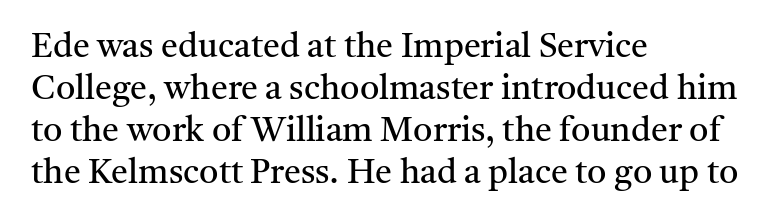
{"serif": "yes", "italic": "no", "bold": "no", "weight": "regular", "width": "normal", "stroke_contrast": "medium", "x_height": "medium", "monospaced": "no", "underline": "no", "align": "left", "line_spacing_ratio": 1.24, "letter_spacing": "normal", "letter_spacing_em": 0.0, "glyph_px": 34}
